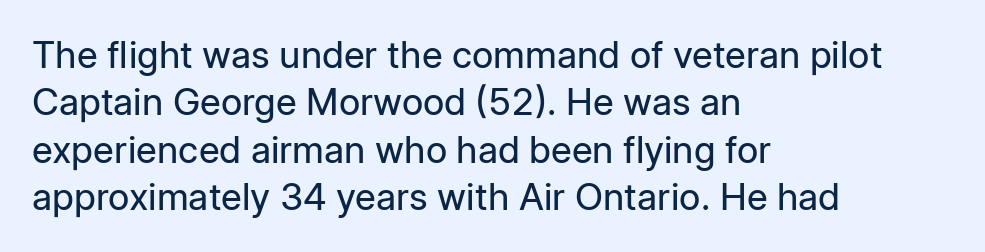
Q: Is the text bold? A: No.
Q: Is the text italic (slanted)? A: No, it is upright.
Q: Is the typeface a serif or a sans-serif typeface? A: Sans-serif.
Q: Is the text underlined? A: No.
Q: How is the paragraph aligned? A: Left-aligned.
Q: Is the spacing between letters normal or unusually wide? A: Normal.
Q: Is the spacing between lines tight, normal or loose? A: Normal.
Q: Width (condensed, normal, or wide)? A: Normal.
Q: Stroke contrast? A: Low.
Q: x-height? A: Medium.
Q: Monospaced? A: No.
